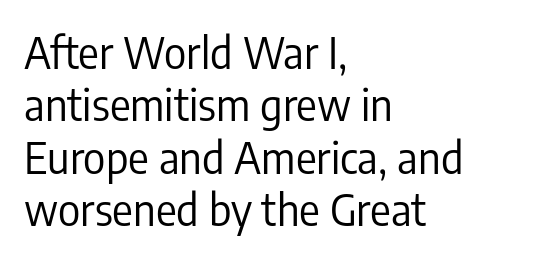
Q: Is the text bold? A: No.
Q: Is the text italic (slanted)? A: No, it is upright.
Q: Is the typeface a serif or a sans-serif typeface? A: Sans-serif.
Q: Is the text underlined? A: No.
Q: How is the paragraph aligned? A: Left-aligned.
Q: Is the spacing between letters normal or unusually wide? A: Normal.
Q: Width (condensed, normal, or wide)? A: Condensed.
Q: Stroke contrast? A: Low.
Q: x-height? A: Medium.
Q: Monospaced? A: No.
